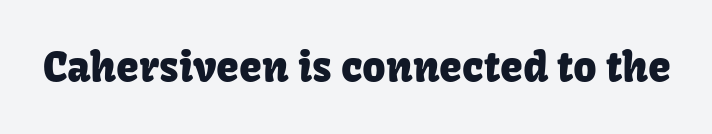
Students, note that the glyphs here touch the page at normal intervals. The gap between lines stays unmarked. The characters display no serif detailing; their extremities are plain. You could not count columns in this text — the font is proportionally spaced. Posture: straight, roman, zero tilt.
